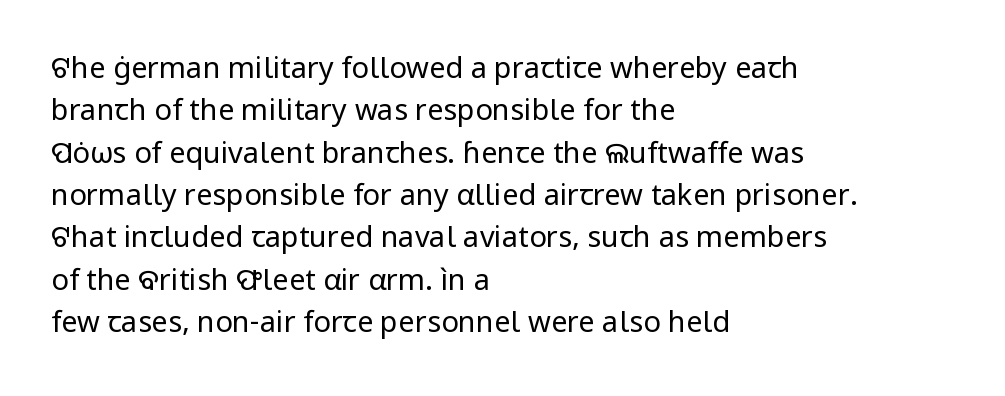
The image shows 29 px regular-weight sans-serif type, upright; set left-aligned, normal line spacing (1.46x), normal letter spacing, not underlined; low stroke contrast and a medium x-height.
